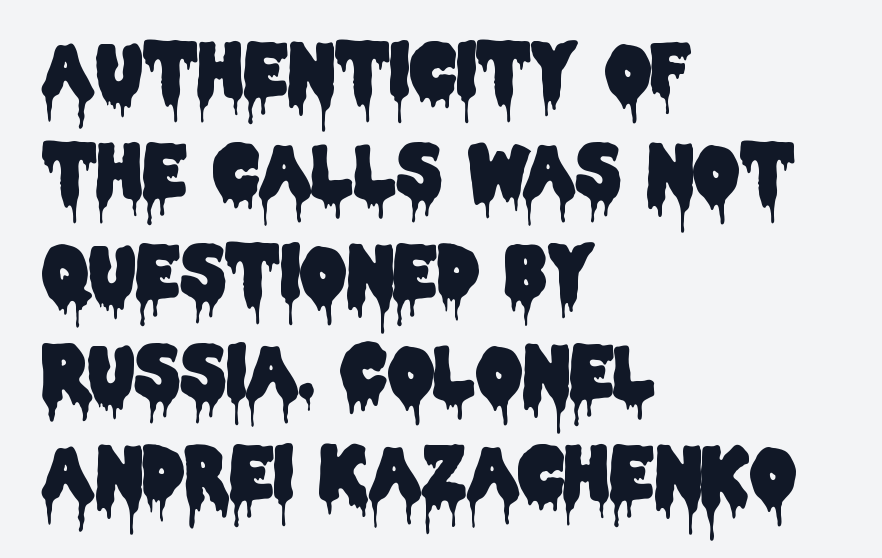
Q: Is the text italic (slanted)? A: No, it is upright.
Q: Is the typeface a serif or a sans-serif typeface? A: Sans-serif.
Q: Is the text underlined? A: No.
Q: How is the paragraph aligned? A: Left-aligned.
Q: Is the spacing between letters normal or unusually wide? A: Normal.
Q: Is the spacing between lines tight, normal or loose? A: Normal.
Q: Width (condensed, normal, or wide)? A: Condensed.
Q: Stroke contrast? A: Low.
Q: x-height? A: Large.
Q: Monospaced? A: No.
